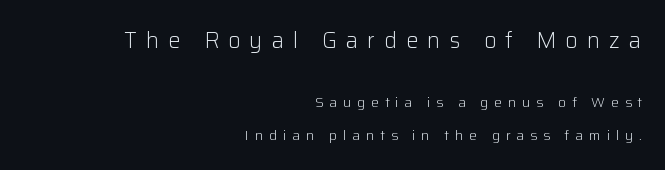
The image shows 22 px text type, upright; set right-aligned, loose line spacing (2.31x), unusually wide letter spacing (+0.41 em), not underlined; the first (top) block is 1.57x larger.
